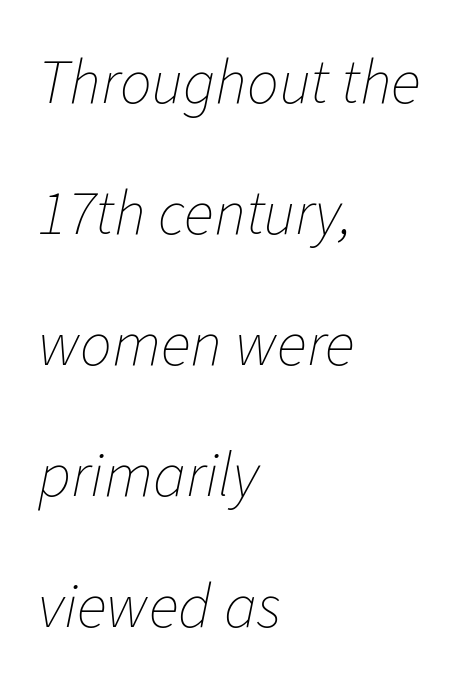
The image shows 63 px thin type, italic (leaning right); set left-aligned, loose line spacing (2.08x), normal letter spacing, not underlined; low stroke contrast and a medium x-height.
